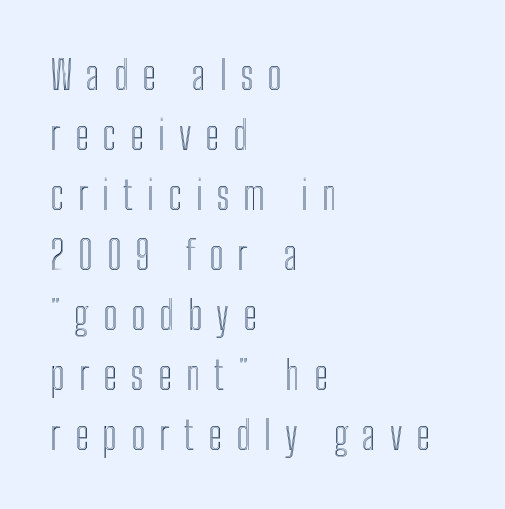
Q: Is the text italic (slanted)? A: No, it is upright.
Q: Is the text underlined? A: No.
Q: How is the paragraph aligned? A: Left-aligned.
Q: Is the spacing between letters normal or unusually wide? A: Unusually wide.
Q: Is the spacing between lines tight, normal or loose? A: Normal.
Q: Width (condensed, normal, or wide)? A: Condensed.
Q: x-height? A: Medium.
Q: Monospaced? A: No.
